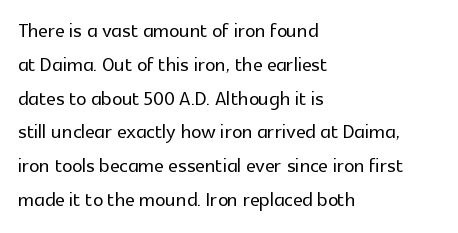
The image shows 26 px text type, upright; set left-aligned, normal line spacing (1.3x), normal letter spacing, not underlined.
